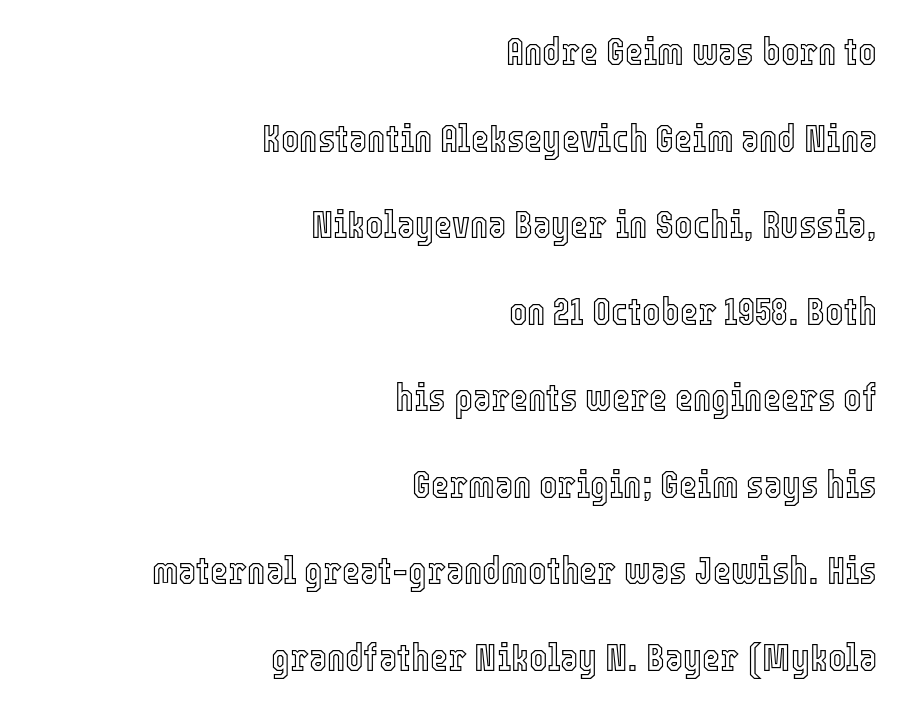
Caption: multi-line text, flush right, ragged left. Honestly, the rows look like they've been pulled way apart. Each letter keeps its own natural width here, so spacing adapts to shape. Quick note: underline off. How are the letters spaced? Ordinarily, with no added tracking.
